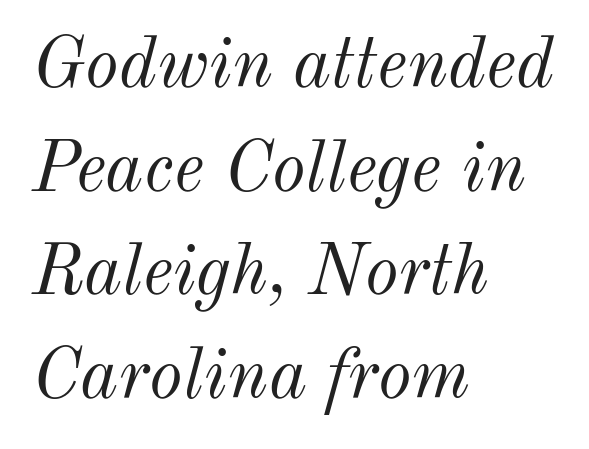
{"italic": "yes", "lean": "right", "slant_degrees": 12, "bold": "no", "weight": "light", "width": "normal", "stroke_contrast": "medium", "x_height": "small", "monospaced": "no", "underline": "no", "align": "left", "line_spacing": "normal", "line_spacing_ratio": 1.44, "letter_spacing": "normal", "letter_spacing_em": 0.0, "glyph_px": 72}
